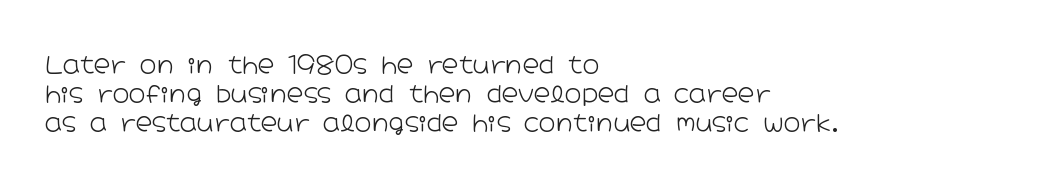
Q: Is the text bold? A: No.
Q: Is the text italic (slanted)? A: No, it is upright.
Q: Is the text underlined? A: No.
Q: How is the paragraph aligned? A: Left-aligned.
Q: Is the spacing between letters normal or unusually wide? A: Normal.
Q: Is the spacing between lines tight, normal or loose? A: Normal.
